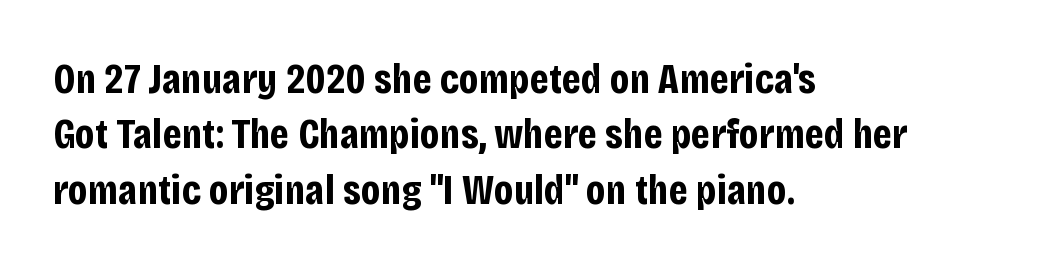
The image shows 43 px bold, condensed sans-serif type, upright; set left-aligned, normal line spacing (1.29x), normal letter spacing, not underlined; low stroke contrast and a large x-height.
